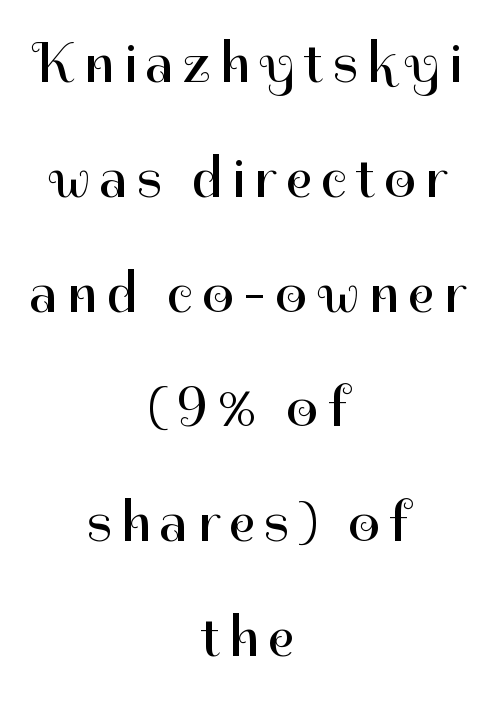
Q: Is the text bold? A: No.
Q: Is the text italic (slanted)? A: No, it is upright.
Q: Is the typeface a serif or a sans-serif typeface? A: Sans-serif.
Q: Is the text underlined? A: No.
Q: How is the paragraph aligned? A: Centered.
Q: Is the spacing between lines tight, normal or loose? A: Loose.
Q: Width (condensed, normal, or wide)? A: Normal.
Q: Stroke contrast? A: High.
Q: x-height? A: Medium.
Q: Monospaced? A: No.
